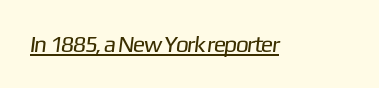
Q: Is the text bold? A: No.
Q: Is the text underlined? A: Yes.
Q: Is the spacing between letters normal or unusually wide? A: Normal.
